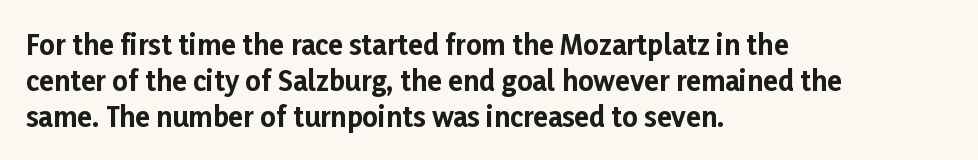
Is there much room between lines? A standard amount, neither cramped nor airy. This rendering features lettering with no underline. The typography opts for an upright posture over an oblique one. Standard letterfit; no display-style spreading of the glyphs. Line starts are locked; line ends wander. Heavy-handed strokes throughout: this text is bold.
